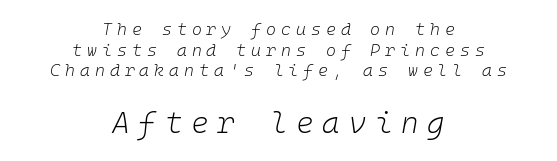
Q: Is the text bold? A: No.
Q: Is the text italic (slanted)? A: Yes, it leans right by about 10 degrees.
Q: Is the text underlined? A: No.
Q: How is the paragraph aligned? A: Centered.
Q: Is the spacing between letters normal or unusually wide? A: Unusually wide.
Q: Which block of text is set in a larger size, the first (top) or the second (bottom)? A: The second (bottom) one.
Q: Width (condensed, normal, or wide)? A: Normal.
Q: Stroke contrast? A: Low.
Q: x-height? A: Medium.
Q: Monospaced? A: Yes.
